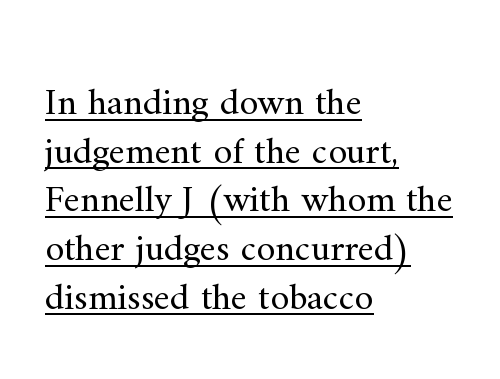
The image shows 38 px regular-weight serif type, upright; set left-aligned, normal line spacing (1.28x), normal letter spacing, underlined; medium stroke contrast and a small x-height.
